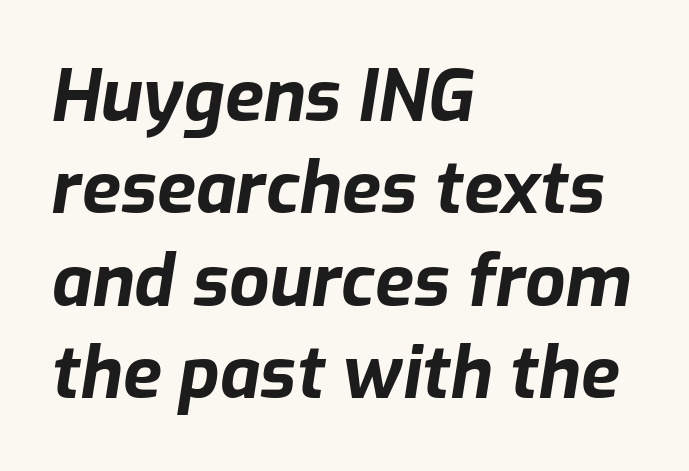
Regular leading. The whole block is typeset with a tilt. The passage shown has conventional tracking throughout. Thick stems and heavy bowls — unmistakably bold.
